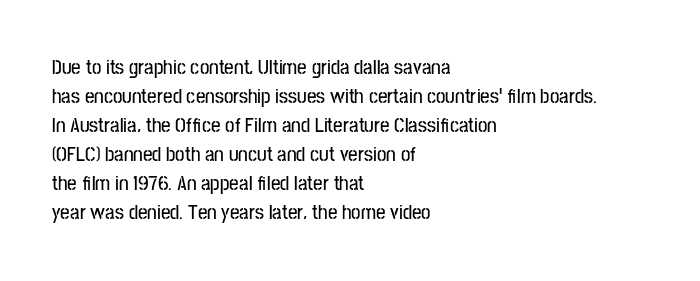
Does the leading feel generous? No, just average. Nobody touched the tracking dial on this one. This is the regular roman posture of the typeface. Visually the block forms a straight wall on the left and a jagged coastline on the right.
